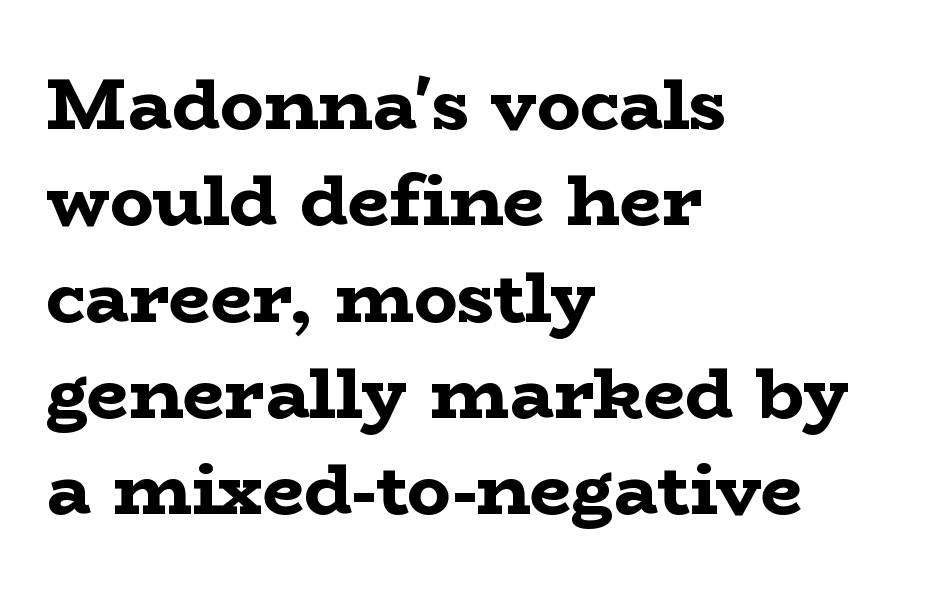
{"serif": "yes", "italic": "no", "bold": "yes", "weight": "bold", "width": "wide", "stroke_contrast": "low", "x_height": "medium", "monospaced": "no", "underline": "no", "align": "left", "line_spacing": "normal", "line_spacing_ratio": 1.32, "letter_spacing": "normal", "letter_spacing_em": 0.0, "glyph_px": 73}
